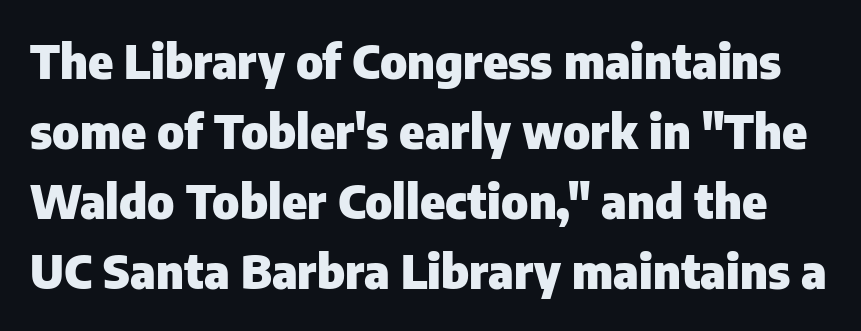
{"serif": "no", "italic": "no", "bold": "yes", "weight": "heavy", "width": "normal", "stroke_contrast": "low", "x_height": "medium", "monospaced": "no", "underline": "no", "line_spacing": "normal", "line_spacing_ratio": 1.49, "letter_spacing": "normal", "letter_spacing_em": 0.0, "glyph_px": 47}
